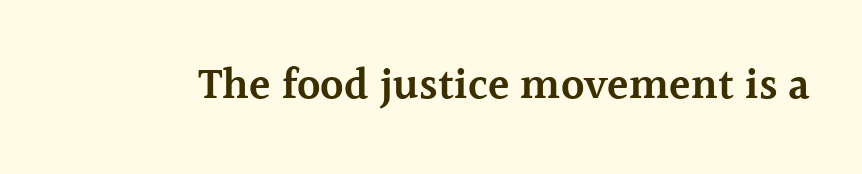
The image shows 44 px semibold serif type, upright; set normal letter spacing, not underlined; a medium x-height.
